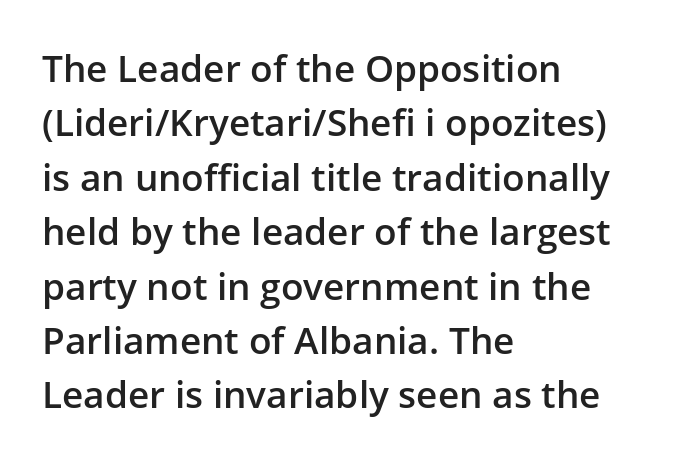
Q: Is the text bold? A: Semi-bold.
Q: Is the text italic (slanted)? A: No, it is upright.
Q: Is the typeface a serif or a sans-serif typeface? A: Sans-serif.
Q: Is the text underlined? A: No.
Q: How is the paragraph aligned? A: Left-aligned.
Q: Is the spacing between letters normal or unusually wide? A: Normal.
Q: Is the spacing between lines tight, normal or loose? A: Normal.
Q: Width (condensed, normal, or wide)? A: Normal.
Q: Stroke contrast? A: Low.
Q: x-height? A: Medium.
Q: Monospaced? A: No.
